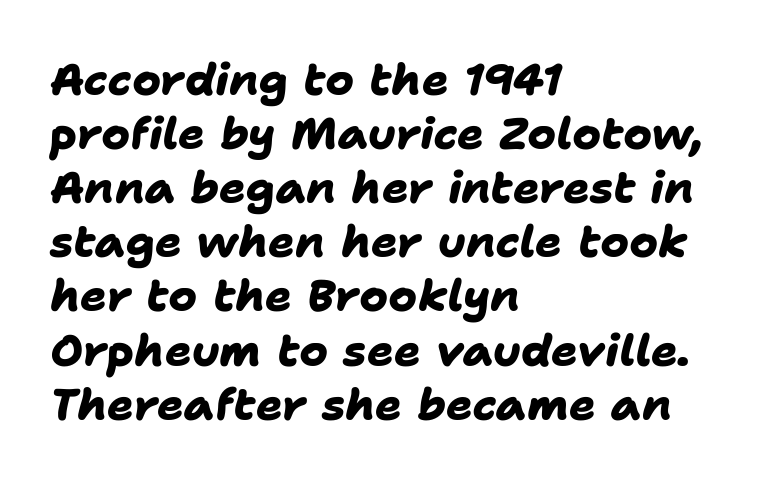
Where is the straight margin? On the left. These lines are rendered in a variable-pitch font. The letters carry no serifs — their stems end cleanly without finishing strokes. Nobody touched the tracking dial on this one.
